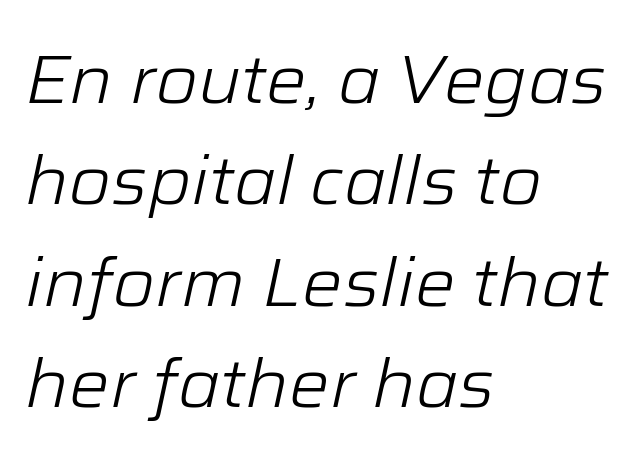
{"italic": "yes", "lean": "right", "slant_degrees": 12, "bold": "no", "weight": "light", "width": "normal", "stroke_contrast": "low", "x_height": "medium", "monospaced": "no", "underline": "no", "align": "left", "line_spacing": "normal", "line_spacing_ratio": 1.49, "letter_spacing": "normal", "letter_spacing_em": 0.0, "glyph_px": 68}
